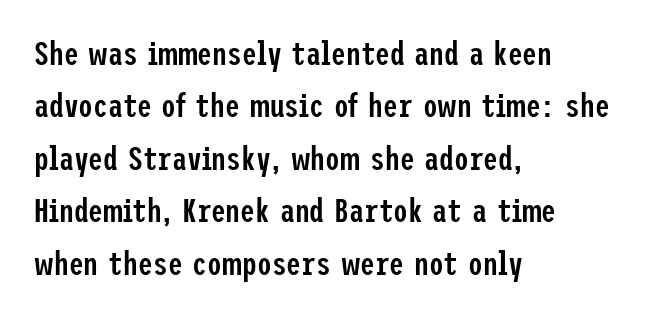
Q: Is the text bold? A: Semi-bold.
Q: Is the text italic (slanted)? A: No, it is upright.
Q: Is the typeface a serif or a sans-serif typeface? A: Sans-serif.
Q: Is the text underlined? A: No.
Q: How is the paragraph aligned? A: Left-aligned.
Q: Is the spacing between letters normal or unusually wide? A: Normal.
Q: Is the spacing between lines tight, normal or loose? A: Normal.
Q: Width (condensed, normal, or wide)? A: Condensed.
Q: Stroke contrast? A: Low.
Q: x-height? A: Medium.
